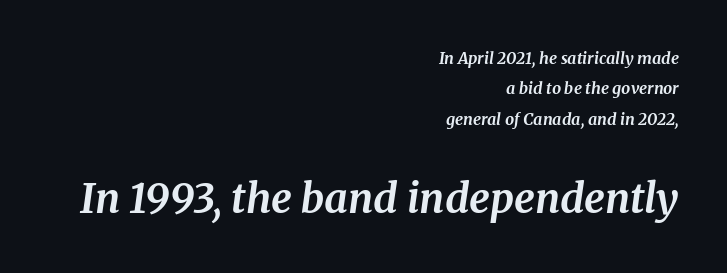
The image shows 41 px bold serif type, italic (leaning right); set right-aligned, loose line spacing (1.9x), normal letter spacing, not underlined; the second (bottom) block is 2.56x larger; medium stroke contrast and a medium x-height.
